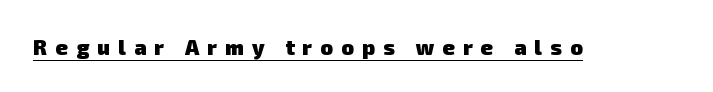
The image shows 21 px bold type; set unusually wide letter spacing (+0.39 em), underlined.
